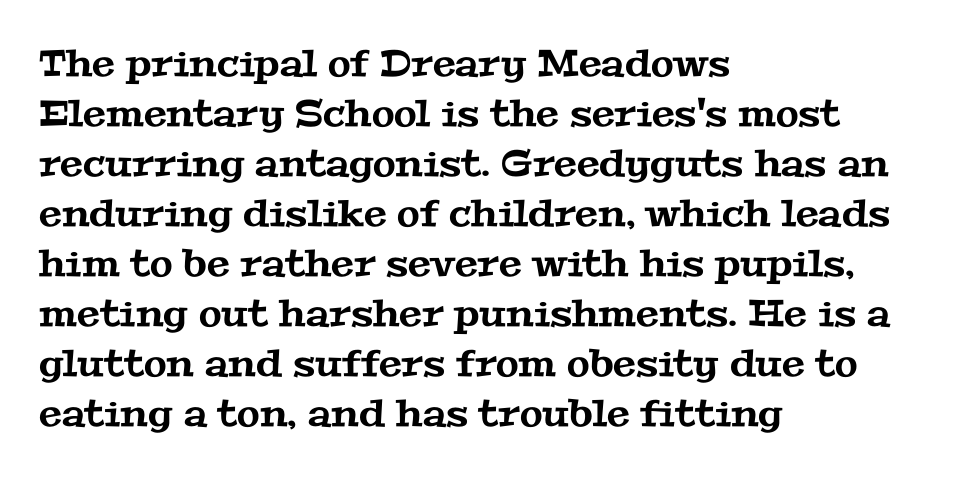
Q: Is the typeface a serif or a sans-serif typeface? A: Serif.
Q: Is the text underlined? A: No.
Q: How is the paragraph aligned? A: Left-aligned.
Q: Is the spacing between letters normal or unusually wide? A: Normal.
Q: Is the spacing between lines tight, normal or loose? A: Normal.
Q: Width (condensed, normal, or wide)? A: Wide.
Q: Stroke contrast? A: Medium.
Q: x-height? A: Medium.
Q: Monospaced? A: No.
